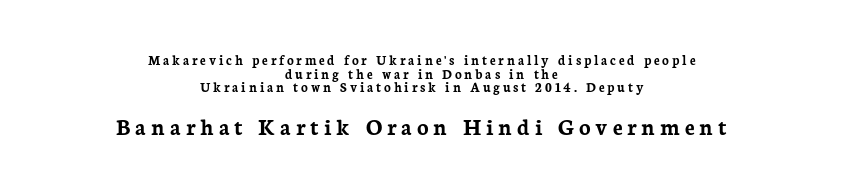
The image shows 24 px bold type, upright; set centered, tight line spacing (0.98x), unusually wide letter spacing (+0.2 em), not underlined; the second (bottom) block is 1.71x larger.
